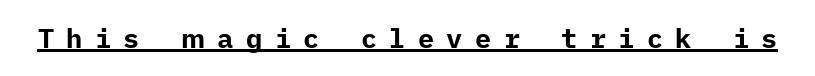
Q: Is the text bold? A: Yes.
Q: Is the text italic (slanted)? A: No, it is upright.
Q: Is the text underlined? A: Yes.
Q: Is the spacing between letters normal or unusually wide? A: Unusually wide.
